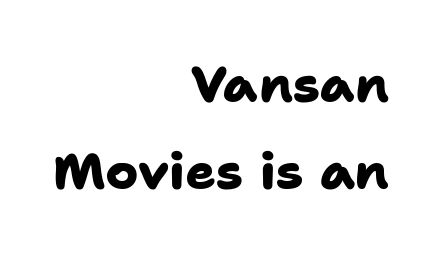
The image shows 50 px heavy sans-serif type; set right-aligned, line spacing 1.75x, normal letter spacing, not underlined; low stroke contrast and a medium x-height.
